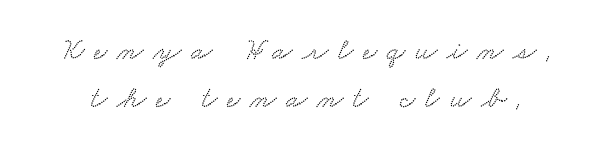
Q: Is the typeface a serif or a sans-serif typeface? A: Serif.
Q: Is the text underlined? A: No.
Q: Is the spacing between letters normal or unusually wide? A: Unusually wide.
Q: Is the spacing between lines tight, normal or loose? A: Normal.
Q: Width (condensed, normal, or wide)? A: Wide.
Q: Stroke contrast? A: Low.
Q: x-height? A: Small.
Q: Monospaced? A: No.
